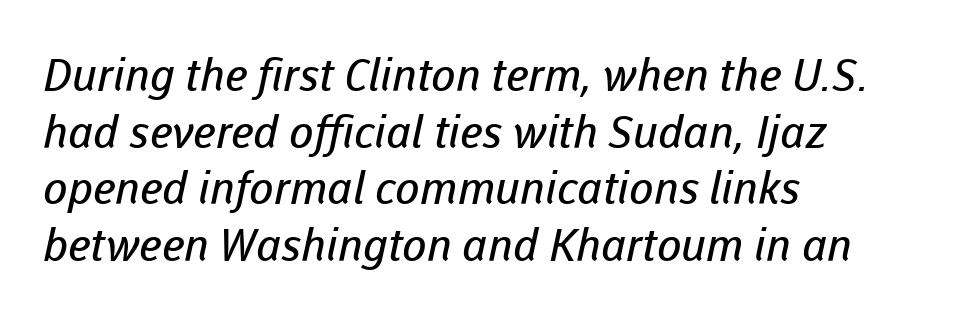
{"serif": "no", "bold": "no", "weight": "regular", "width": "normal", "stroke_contrast": "low", "x_height": "medium", "monospaced": "no", "underline": "no", "align": "left", "line_spacing": "normal", "line_spacing_ratio": 1.26, "letter_spacing": "normal", "letter_spacing_em": 0.0, "glyph_px": 45}
